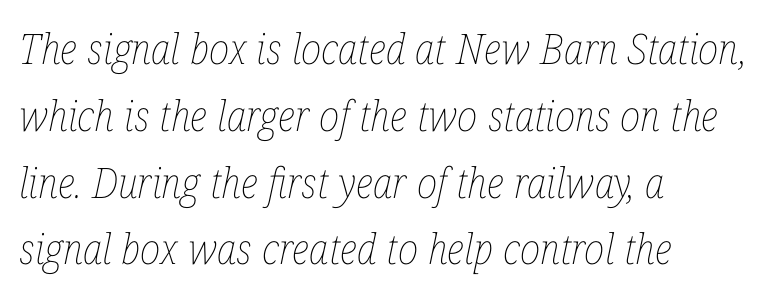
Q: Is the text bold? A: No.
Q: Is the text italic (slanted)? A: Yes, it leans right by about 12 degrees.
Q: Is the text underlined? A: No.
Q: How is the paragraph aligned? A: Left-aligned.
Q: Is the spacing between letters normal or unusually wide? A: Normal.
Q: Is the spacing between lines tight, normal or loose? A: Normal.
Q: Width (condensed, normal, or wide)? A: Condensed.
Q: Stroke contrast? A: Low.
Q: x-height? A: Medium.
Q: Monospaced? A: No.
